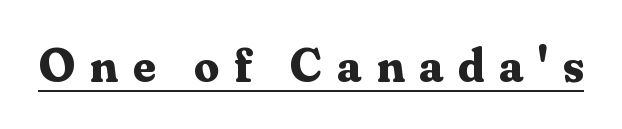
Q: Is the text bold? A: Yes.
Q: Is the text italic (slanted)? A: No, it is upright.
Q: Is the typeface a serif or a sans-serif typeface? A: Serif.
Q: Is the text underlined? A: Yes.
Q: Is the spacing between letters normal or unusually wide? A: Unusually wide.
Q: Width (condensed, normal, or wide)? A: Normal.
Q: Stroke contrast? A: Medium.
Q: x-height? A: Small.
Q: Monospaced? A: No.
